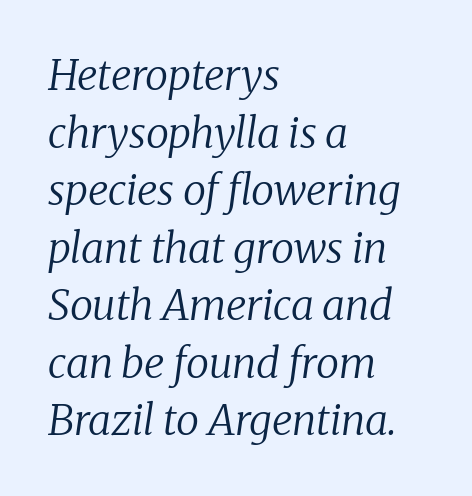
Q: Is the text bold? A: No.
Q: Is the text italic (slanted)? A: Yes, it leans right by about 8 degrees.
Q: Is the typeface a serif or a sans-serif typeface? A: Serif.
Q: Is the text underlined? A: No.
Q: How is the paragraph aligned? A: Left-aligned.
Q: Is the spacing between letters normal or unusually wide? A: Normal.
Q: Is the spacing between lines tight, normal or loose? A: Normal.
Q: Width (condensed, normal, or wide)? A: Normal.
Q: Stroke contrast? A: Low.
Q: x-height? A: Medium.
Q: Monospaced? A: No.
